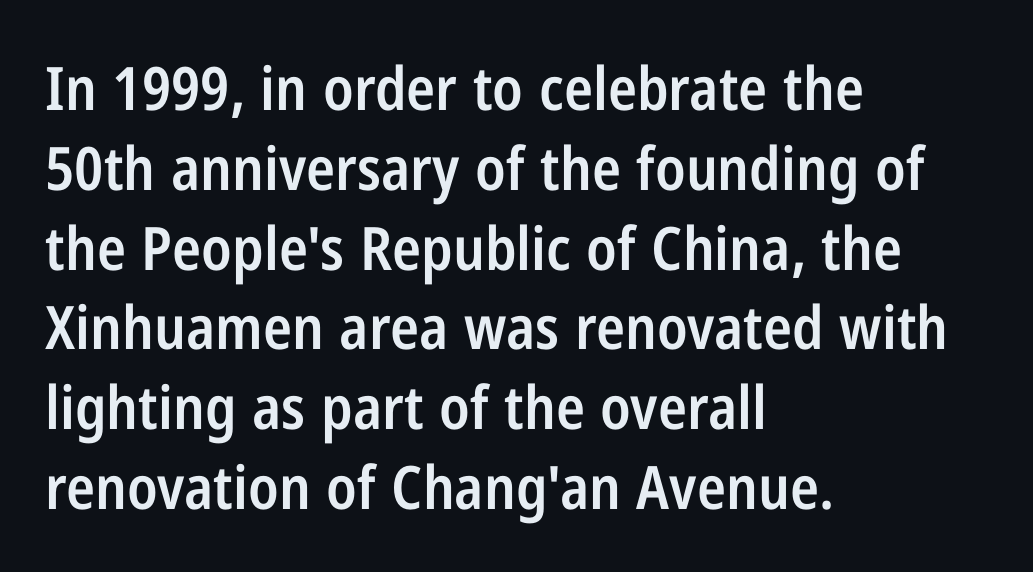
The image shows 60 px semibold, condensed sans-serif type, upright; set left-aligned, normal line spacing (1.33x), normal letter spacing, not underlined; low stroke contrast and a medium x-height.
